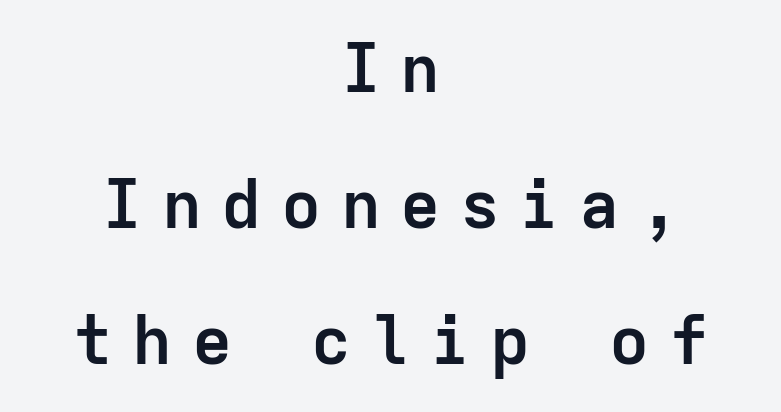
{"serif": "no", "italic": "no", "bold": "yes", "weight": "semibold", "width": "normal", "stroke_contrast": "low", "x_height": "medium", "monospaced": "yes", "underline": "no", "align": "center", "line_spacing": "loose", "line_spacing_ratio": 2.03, "letter_spacing": "wide", "letter_spacing_em": 0.29, "glyph_px": 67}
